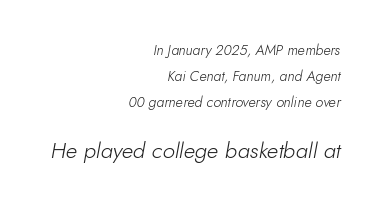
{"italic": "yes", "lean": "right", "slant_degrees": 10, "bold": "no", "underline": "no", "align": "right", "line_spacing_ratio": 1.84, "letter_spacing": "normal", "letter_spacing_em": 0.0, "larger_block": "second", "size_ratio": 1.57, "glyph_px": 22}
